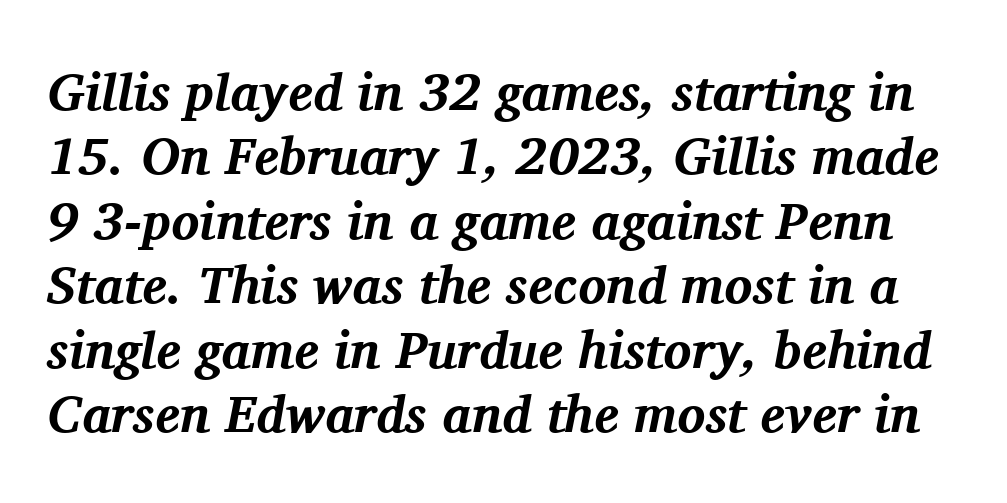
This rendering leaves character spacing at its baseline value. Each letter keeps its own natural width here, so spacing adapts to shape. Notice how thick the strokes are: this is what a full bold looks like. The specimen omits any rule beneath the text block's lines. Every character sits at an angle, as italics do.
